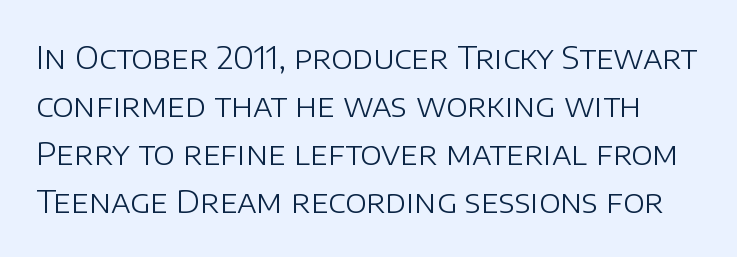
The image shows 32 px light sans-serif type, upright; set normal line spacing (1.5x), normal letter spacing, not underlined; low stroke contrast and a large x-height.
